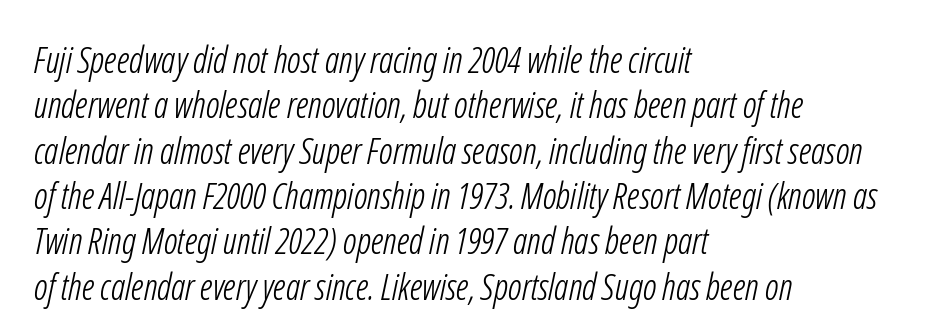
{"serif": "no", "bold": "no", "weight": "light", "width": "condensed", "stroke_contrast": "low", "x_height": "medium", "monospaced": "no", "underline": "no", "align": "left", "line_spacing": "normal", "line_spacing_ratio": 1.26, "letter_spacing": "normal", "letter_spacing_em": 0.0, "glyph_px": 36}
